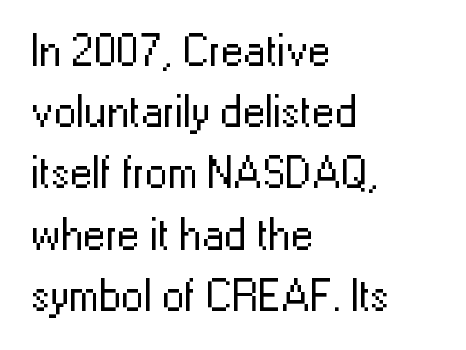
The image shows 45 px regular-weight sans-serif type, upright; set left-aligned, normal line spacing (1.36x), normal letter spacing, not underlined; low stroke contrast and a medium x-height.
